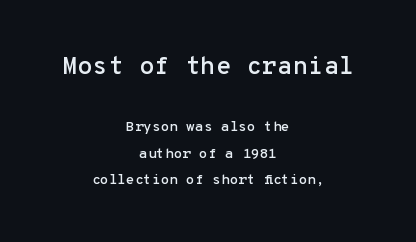
The image shows 25 px text type, upright; set centered, line spacing 1.89x, normal letter spacing, not underlined; the first (top) block is 1.79x larger.
